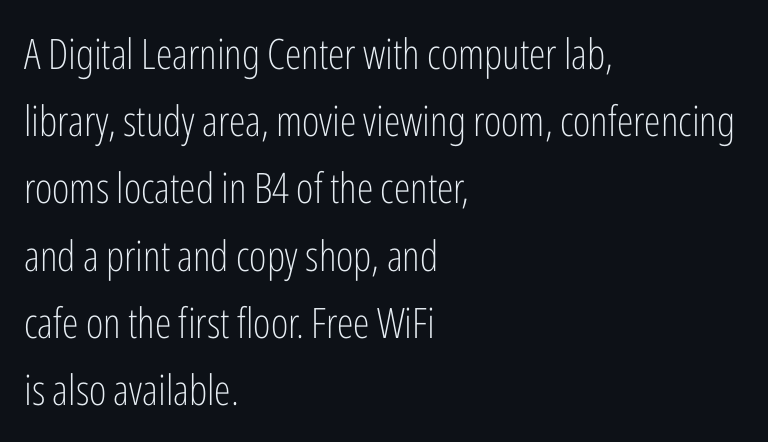
{"serif": "no", "italic": "no", "bold": "no", "weight": "light", "width": "condensed", "stroke_contrast": "low", "x_height": "medium", "monospaced": "no", "underline": "no", "align": "left", "line_spacing": "normal", "line_spacing_ratio": 1.6, "letter_spacing": "normal", "letter_spacing_em": 0.0, "glyph_px": 42}
